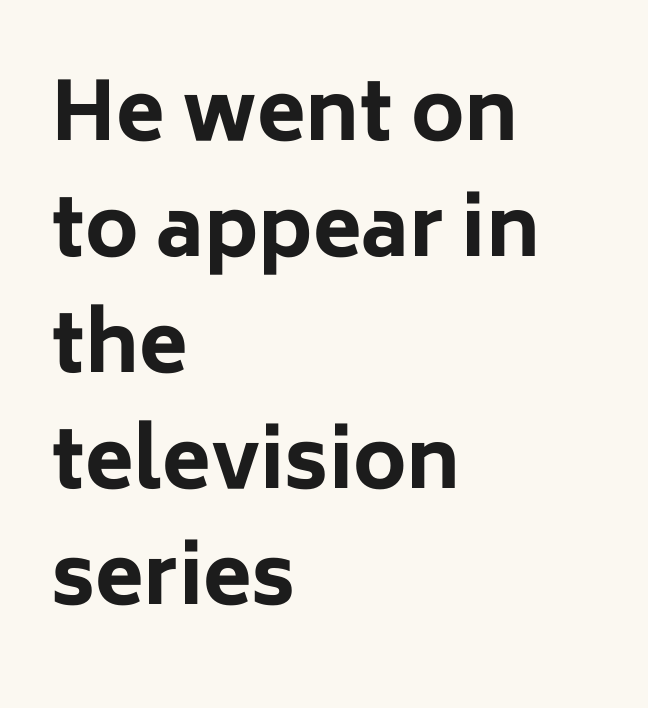
The image shows 80 px bold sans-serif type, upright; set left-aligned, normal line spacing (1.45x), normal letter spacing, not underlined; low stroke contrast and a medium x-height.
